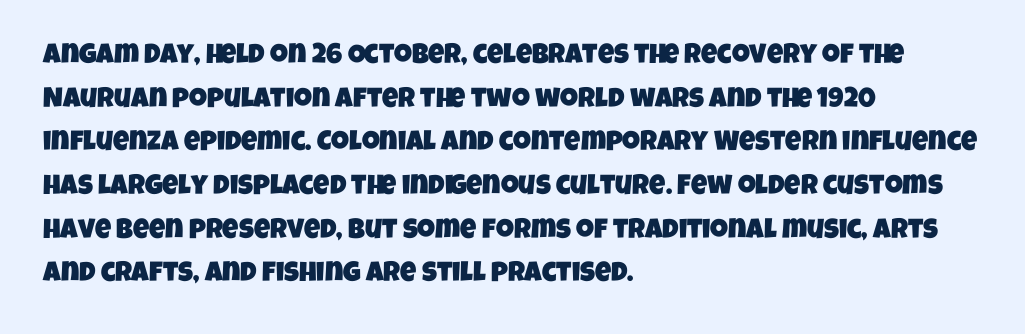
Type style note: lacks serifs. Notice how descenders clear the ascenders below comfortably — that's standard leading. Caption: standard tracking, unaltered. The face used here is proportionally spaced, like ordinary book or web type. These lines are set flush left with a ragged right edge. The area under the type is left untouched.
